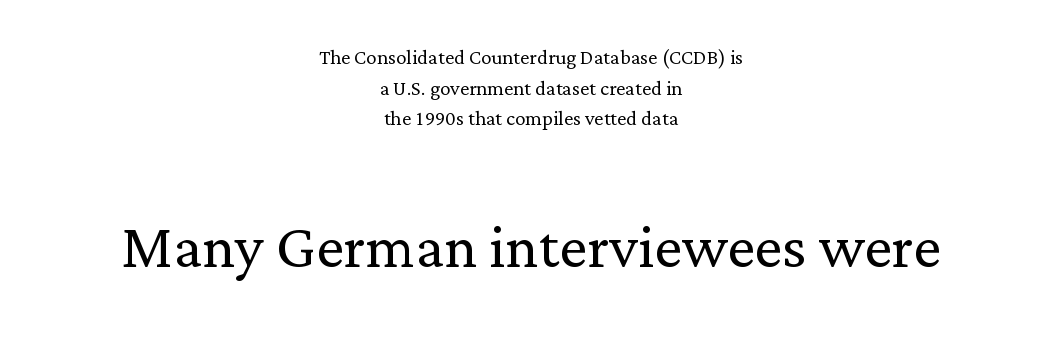
{"serif": "yes", "italic": "no", "bold": "no", "weight": "light", "width": "normal", "stroke_contrast": "low", "x_height": "medium", "monospaced": "no", "underline": "no", "align": "center", "line_spacing_ratio": 1.18, "letter_spacing": "normal", "letter_spacing_em": 0.0, "larger_block": "second", "size_ratio": 3.0, "glyph_px": 78}
